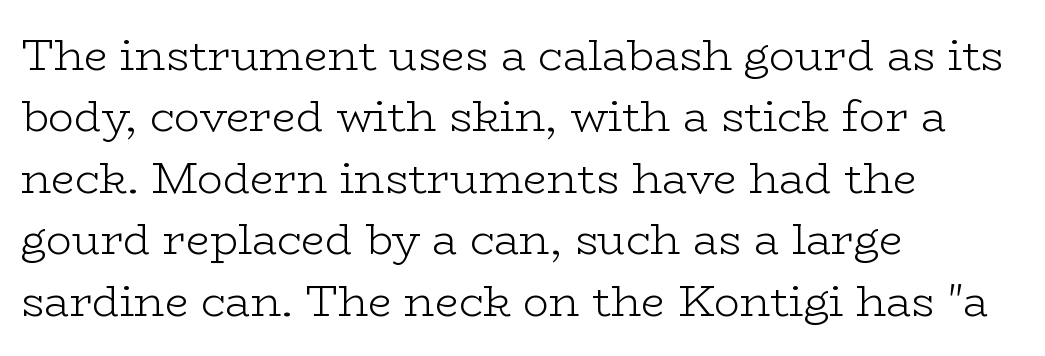
The image shows 43 px light, wide serif type, upright; set left-aligned, normal line spacing (1.43x), normal letter spacing, not underlined; low stroke contrast and a medium x-height.
